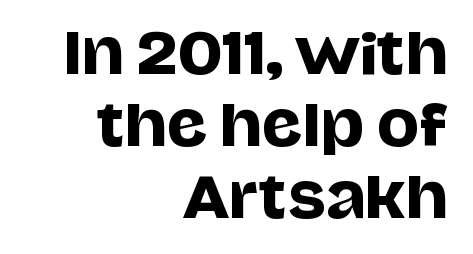
Compared with typical paragraphs, the rows here are spaced about the same. Type without underlining. Horizontally, the lines are justified to the trailing edge only. Looks like regular typesetting: each glyph gets only the width it needs.
